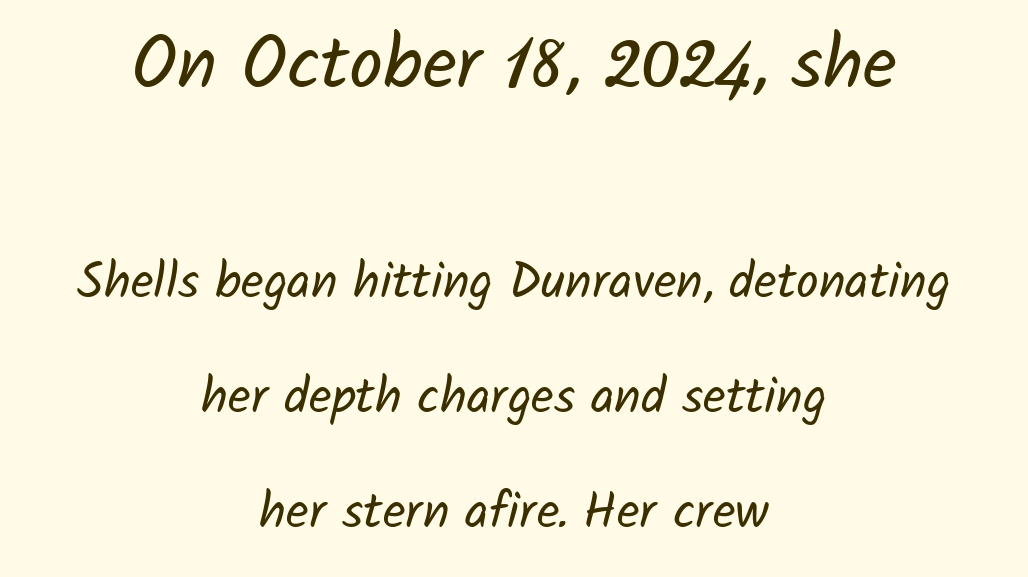
The passage shown is not underscored anywhere. Block one is the big one; block two sits smaller underneath. A typesetter would call this leading open, well beyond the default. A light-to-regular cut is what we see here.
